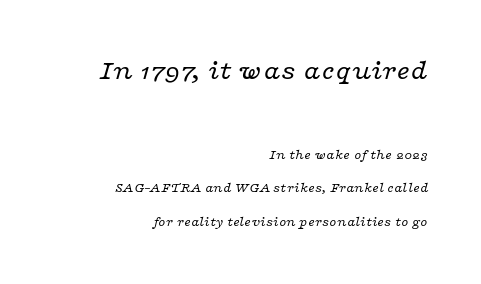
The image shows 29 px regular-weight, wide serif type, italic (leaning right); set right-aligned, loose line spacing (2.4x), normal letter spacing, not underlined; the first (top) block is 2.07x larger; low stroke contrast and a medium x-height.
